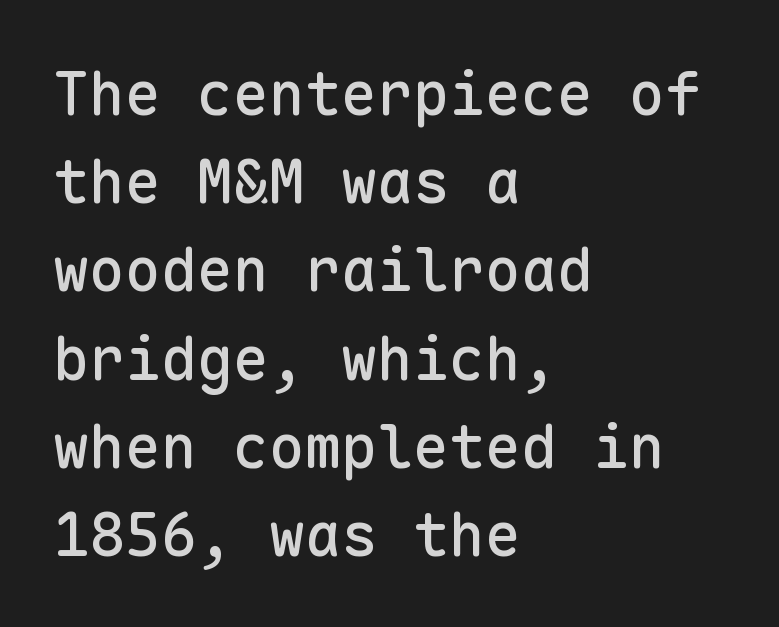
The image shows 60 px sans-serif type, upright, monospaced; set left-aligned, normal line spacing (1.47x), normal letter spacing, not underlined; low stroke contrast and a medium x-height.
